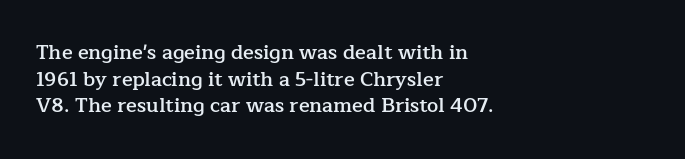
The specimen omits any rule beneath the text block's lines. Ordinary non-slanted type is in use. The tracking reads as untouched default to a designer's eye. Casual observation: everything's shoved over to the left. Honestly, the row spacing looks completely unremarkable.
